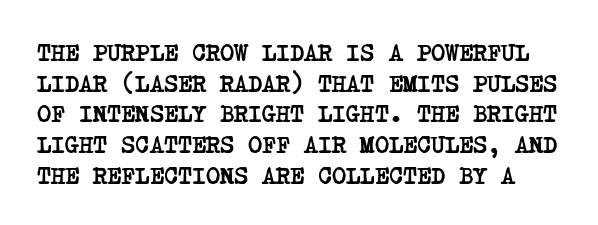
The image shows 24 px bold type; set normal line spacing (1.28x), normal letter spacing, not underlined.
